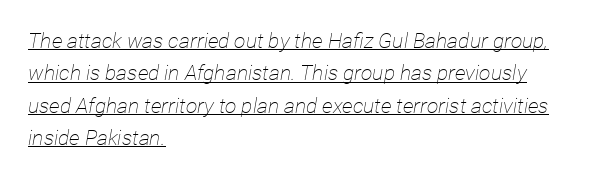
Q: Is the text bold? A: No.
Q: Is the text italic (slanted)? A: Yes, it leans right by about 12 degrees.
Q: Is the text underlined? A: Yes.
Q: How is the paragraph aligned? A: Left-aligned.
Q: Is the spacing between letters normal or unusually wide? A: Normal.
Q: Is the spacing between lines tight, normal or loose? A: Normal.
